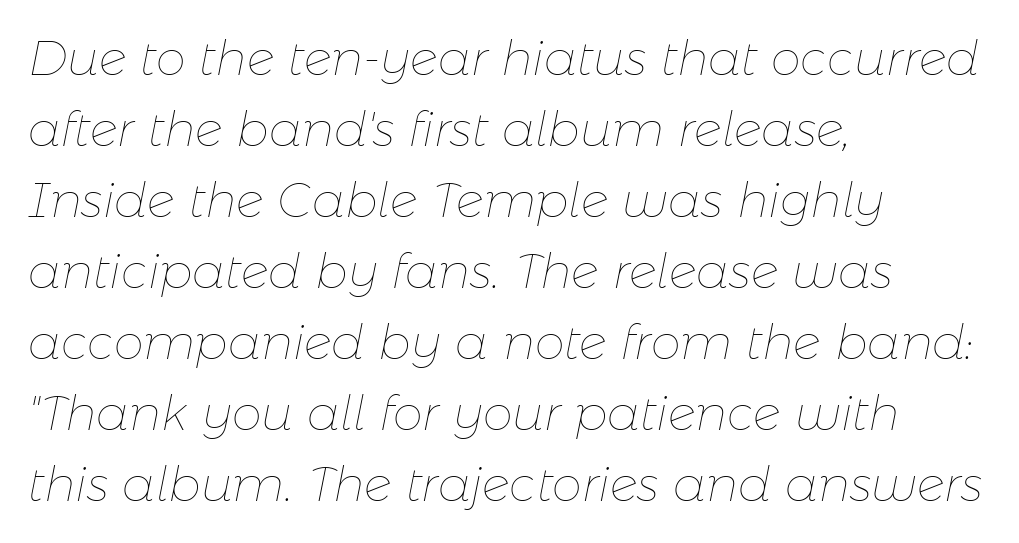
Q: Is the text bold? A: No.
Q: Is the text italic (slanted)? A: Yes, it leans right by about 11 degrees.
Q: Is the text underlined? A: No.
Q: How is the paragraph aligned? A: Left-aligned.
Q: Is the spacing between letters normal or unusually wide? A: Normal.
Q: Is the spacing between lines tight, normal or loose? A: Normal.
Q: Width (condensed, normal, or wide)? A: Normal.
Q: Stroke contrast? A: Low.
Q: x-height? A: Medium.
Q: Monospaced? A: No.
